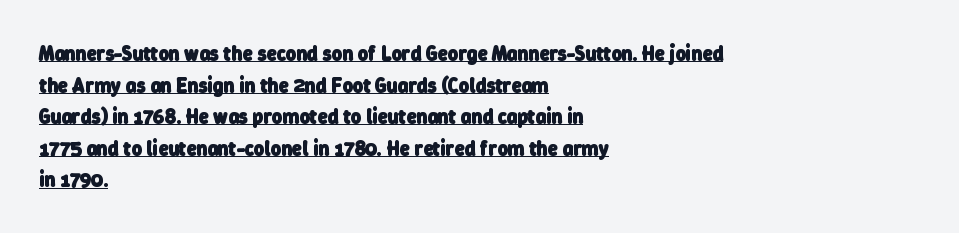
The paragraph shown leans on its left margin. Notice how descenders clear the ascenders below comfortably — that's standard leading. Strokes here are thick enough to call this a true bold. Emphasis is given by a line drawn under the lettering. Characters follow at the spacing the type designer built in.
